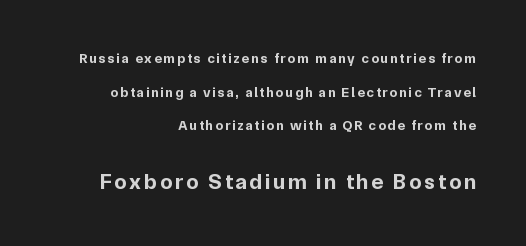
Rule under the text: the space is simply empty. When letters stand straight like this, we call the style roman or upright. Layout note: lines flush right. What weight is shown? A full bold with thick strokes.
